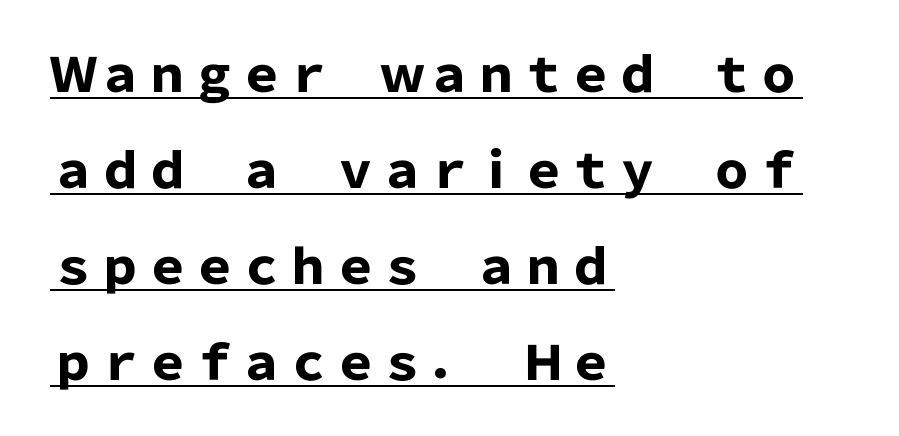
The image shows 47 px heavy sans-serif type, upright; set left-aligned, loose line spacing (2.04x), normal letter spacing, underlined; low stroke contrast and a medium x-height.
